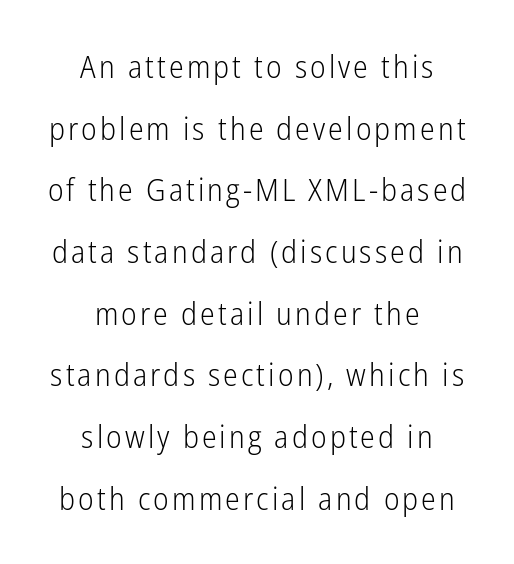
The passage shown is typed in a proportional face where columns would drift. Stroke mass is kept to a normal reading level or below. This sample uses an upright cut, with every glyph sitting square on the baseline. The characters display no serif detailing; their extremities are plain. The whitespace from short lines is split evenly between both sides. In terms of leading, this rendering errs on the spacious side.
